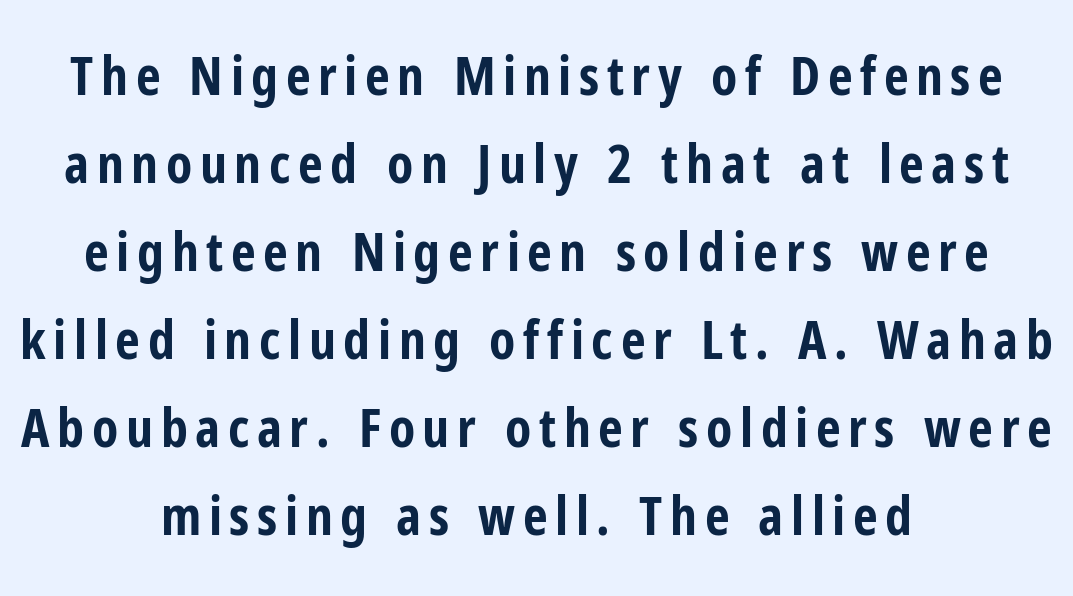
The space beneath each line is pristine and unruled. The glyphs in this specimen are sans serif. In terms of posture, this sample is upright. You'd pick this weight for a headline — it's a proper bold. Do the characters align in a grid? No, the font is proportional. A student would call this center alignment; a typographer would say set centered.
